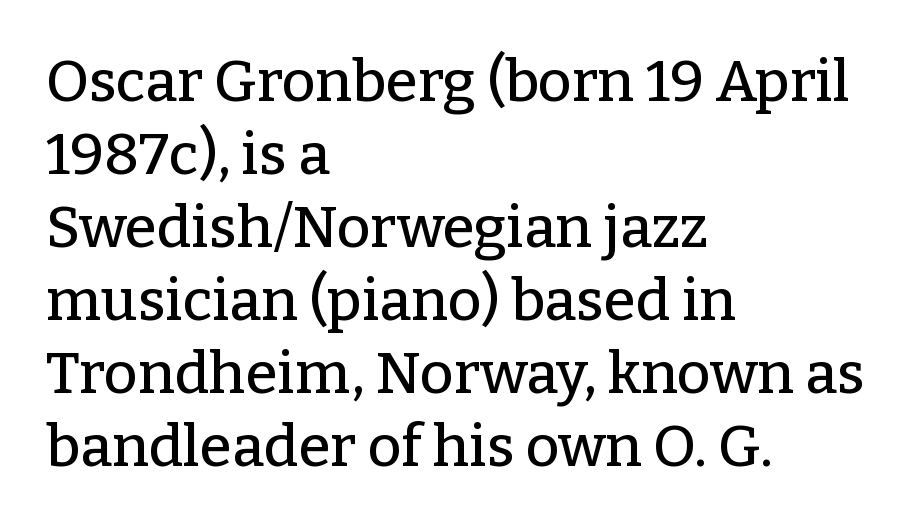
Character widths vary here, with narrow letters taking less room than wide ones. Notice how the passage keeps a crisp vertical edge on the left only. It's the straight-up-and-down kind of type. Nobody drew a line under any word here. Leading matches the norm, producing a regular column. The face used here is seriffed, in the tradition of book romans.
